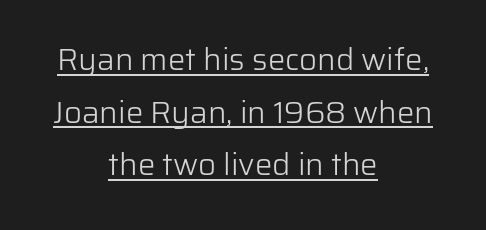
{"serif": "no", "italic": "no", "bold": "no", "weight": "light", "width": "normal", "stroke_contrast": "low", "x_height": "medium", "monospaced": "no", "underline": "yes", "align": "center", "line_spacing": "normal", "line_spacing_ratio": 1.7, "letter_spacing": "normal", "letter_spacing_em": 0.0, "glyph_px": 31}
